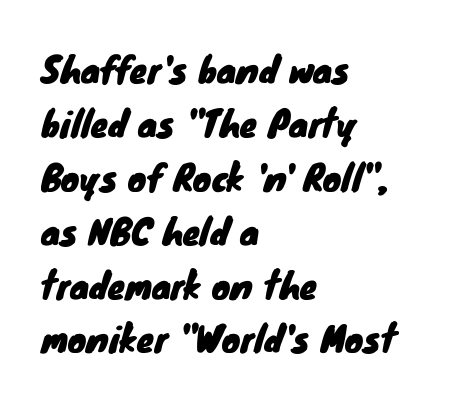
The image shows 35 px sans-serif type; set left-aligned, normal line spacing (1.54x), normal letter spacing, not underlined; low stroke contrast and a small x-height.
